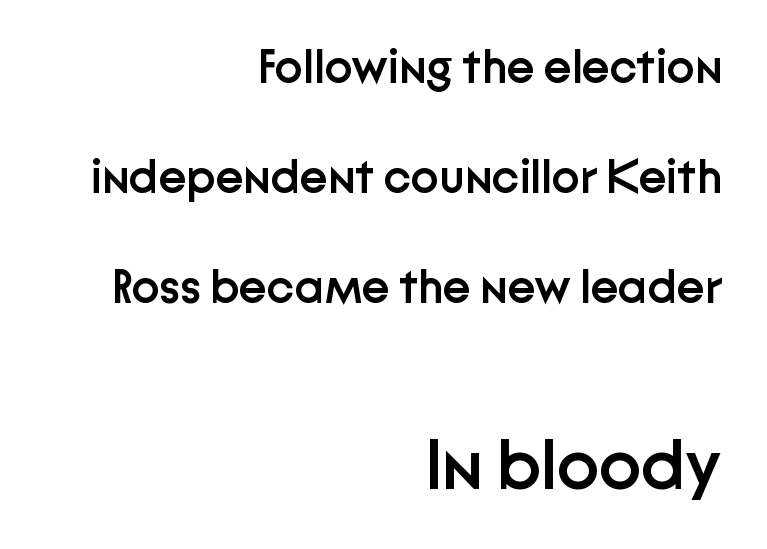
The image shows 71 px semibold sans-serif type, upright; set right-aligned, loose line spacing (2.34x), normal letter spacing, not underlined; the second (bottom) block is 1.51x larger; low stroke contrast and a medium x-height.
